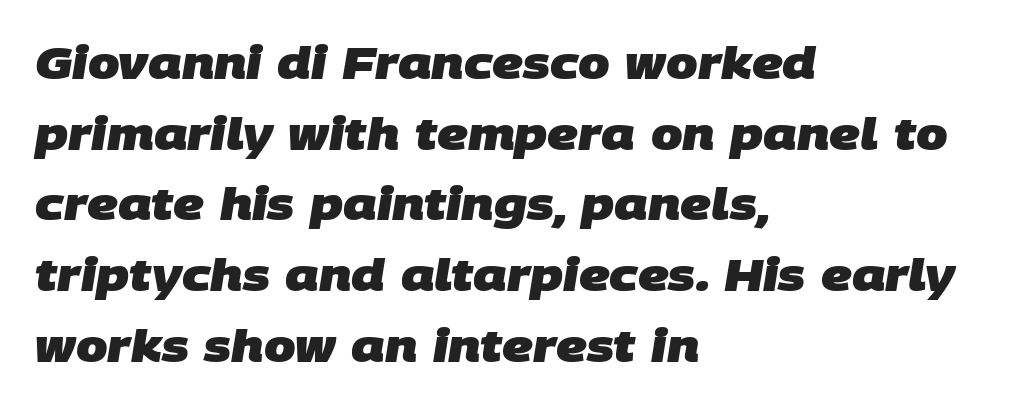
Q: Is the text bold? A: Yes.
Q: Is the typeface a serif or a sans-serif typeface? A: Sans-serif.
Q: Is the text underlined? A: No.
Q: How is the paragraph aligned? A: Left-aligned.
Q: Is the spacing between letters normal or unusually wide? A: Normal.
Q: Is the spacing between lines tight, normal or loose? A: Normal.
Q: Width (condensed, normal, or wide)? A: Normal.
Q: Stroke contrast? A: Low.
Q: x-height? A: Large.
Q: Monospaced? A: No.
